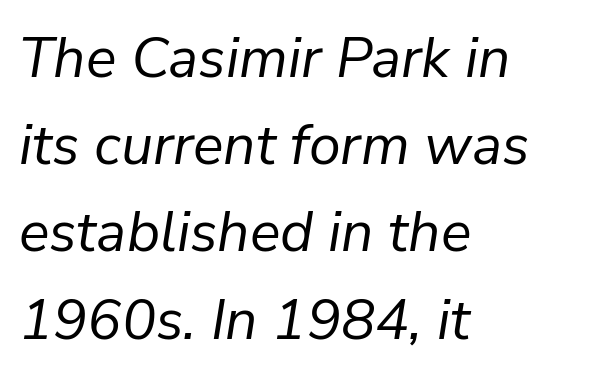
{"italic": "yes", "lean": "right", "slant_degrees": 9, "bold": "no", "weight": "regular", "width": "normal", "stroke_contrast": "low", "x_height": "medium", "monospaced": "no", "underline": "no", "align": "left", "line_spacing": "normal", "line_spacing_ratio": 1.53, "letter_spacing": "normal", "letter_spacing_em": 0.0, "glyph_px": 57}
